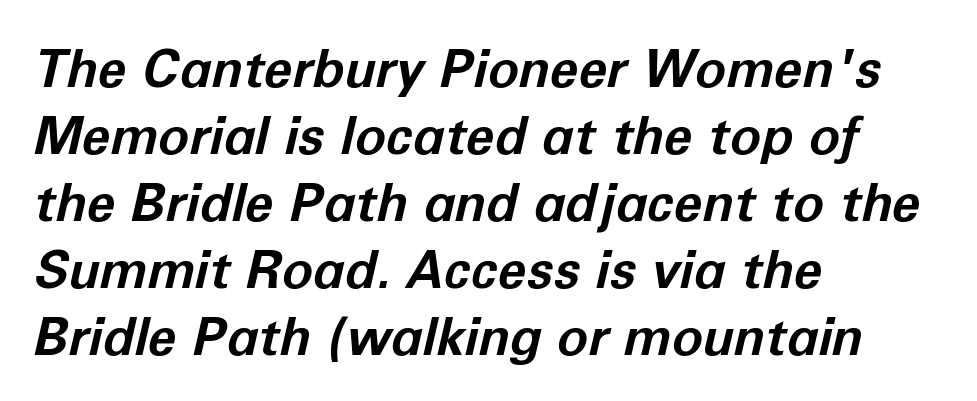
Bare-footed words on every line. The face used here is rendered with its standard letterfit. This sample uses an oblique cut, with every glyph tilted off the vertical. Notice how thick the strokes are: this is what a full bold looks like. Reading down the column, the eye jumps a familiar distance to each next line.
